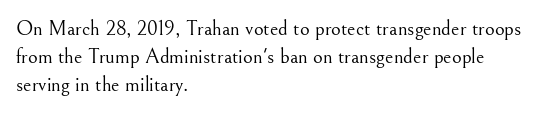
{"italic": "no", "bold": "no", "underline": "no", "align": "left", "line_spacing": "normal", "line_spacing_ratio": 1.33, "letter_spacing": "normal", "letter_spacing_em": 0.0, "glyph_px": 21}
